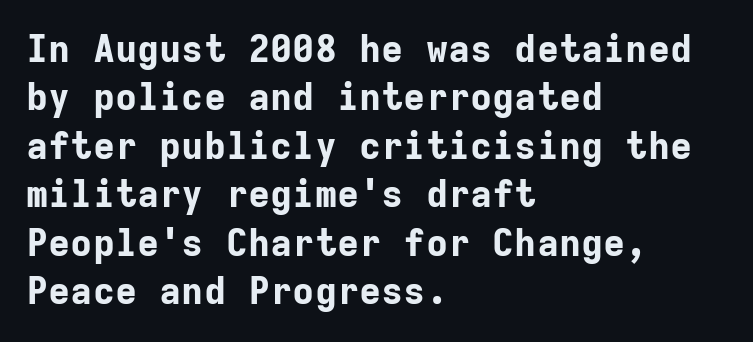
One-word summary of the alignment: left. The area under the type is left untouched. These lines sit exactly where default settings would place them. The specimen reads as upright at a glance. Each letter, wide or thin by design, is forced into the same width here.
